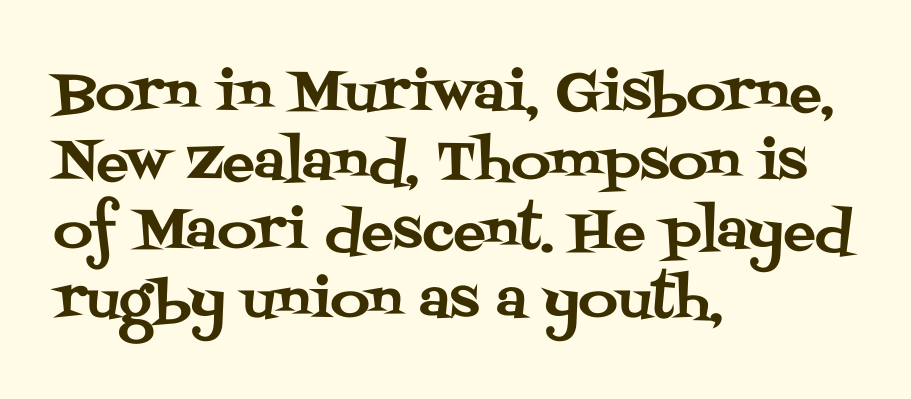
Q: Is the text italic (slanted)? A: No, it is upright.
Q: Is the typeface a serif or a sans-serif typeface? A: Serif.
Q: Is the text underlined? A: No.
Q: How is the paragraph aligned? A: Left-aligned.
Q: Is the spacing between letters normal or unusually wide? A: Normal.
Q: Is the spacing between lines tight, normal or loose? A: Normal.
Q: Width (condensed, normal, or wide)? A: Normal.
Q: Stroke contrast? A: Medium.
Q: x-height? A: Large.
Q: Monospaced? A: No.
